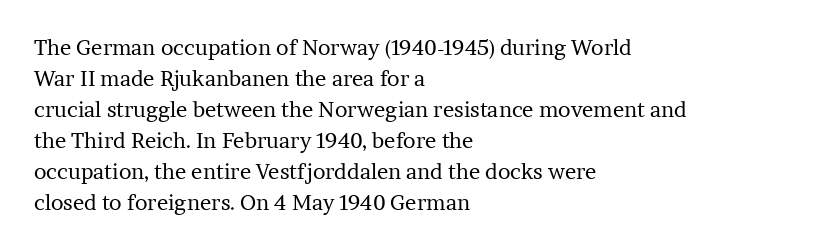
Q: Is the text bold? A: No.
Q: Is the text italic (slanted)? A: No, it is upright.
Q: Is the text underlined? A: No.
Q: How is the paragraph aligned? A: Left-aligned.
Q: Is the spacing between letters normal or unusually wide? A: Normal.
Q: Is the spacing between lines tight, normal or loose? A: Normal.
